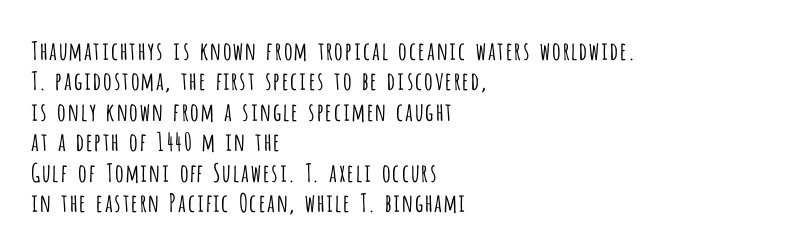
{"italic": "no", "bold": "no", "underline": "no", "align": "left", "line_spacing_ratio": 1.22, "letter_spacing": "normal", "letter_spacing_em": 0.0, "glyph_px": 25}
